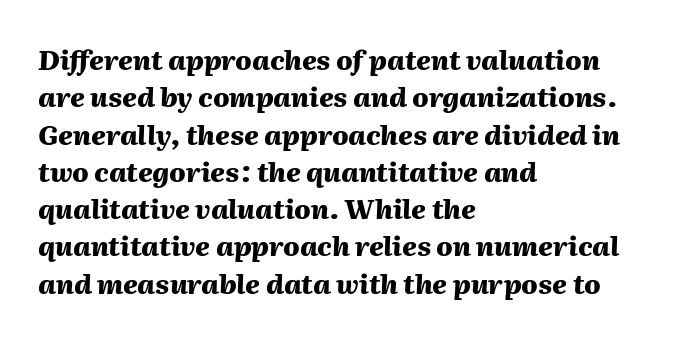
{"italic": "yes", "lean": "right", "slant_degrees": 2, "bold": "yes", "underline": "no", "align": "left", "line_spacing": "normal", "line_spacing_ratio": 1.38, "letter_spacing": "normal", "letter_spacing_em": 0.0, "glyph_px": 27}
